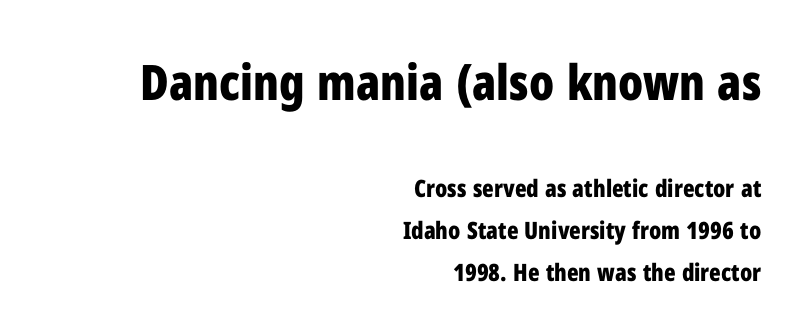
Q: Is the text bold? A: Yes.
Q: Is the text italic (slanted)? A: No, it is upright.
Q: Is the typeface a serif or a sans-serif typeface? A: Sans-serif.
Q: Is the text underlined? A: No.
Q: How is the paragraph aligned? A: Right-aligned.
Q: Is the spacing between letters normal or unusually wide? A: Normal.
Q: Which block of text is set in a larger size, the first (top) or the second (bottom)? A: The first (top) one.
Q: Width (condensed, normal, or wide)? A: Condensed.
Q: Stroke contrast? A: Low.
Q: x-height? A: Medium.
Q: Monospaced? A: No.
